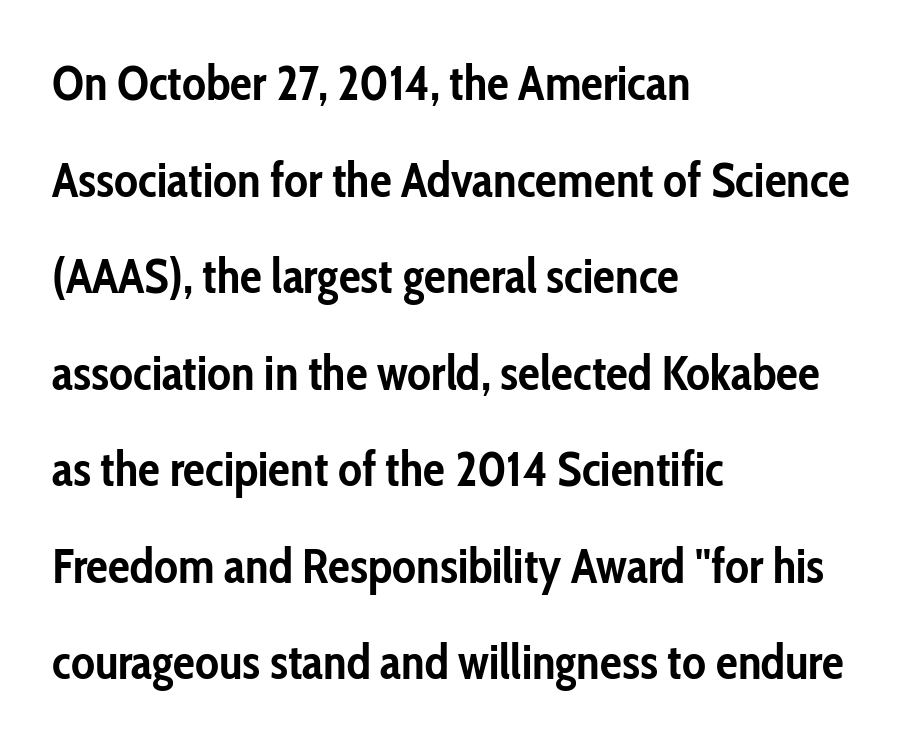
Italic? Not at all — the glyphs are vertical. The designer went with a sans here, leaving each stem footless. Clear beneath every line of the passage. Line spacing here is loose. Plenty of ink on the page — the face is bold. How are the letters spaced? Ordinarily, with no added tracking.
